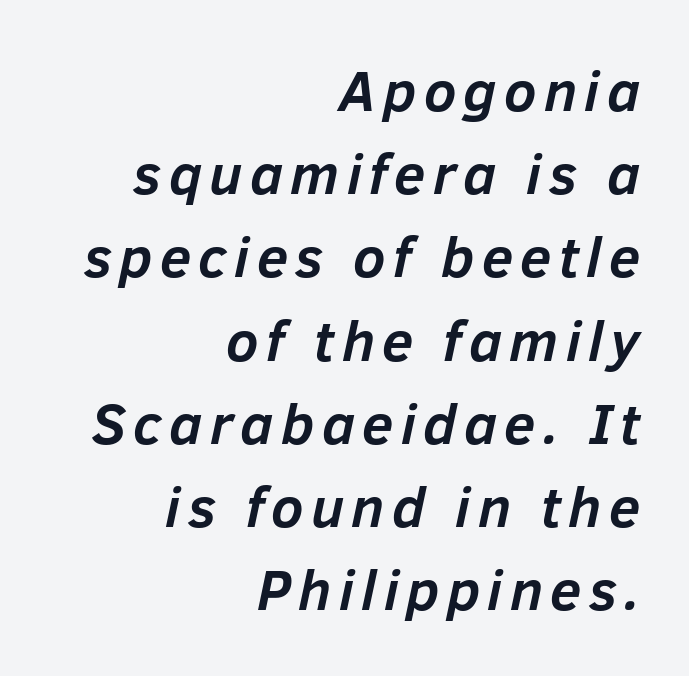
Stroke thickness is high; the sample reads as a true bold. Nobody drew a line under any word here. Right-aligned paragraph, ragged on the left. The letters are slanted; this is an italic face. Vertical spacing — default.
